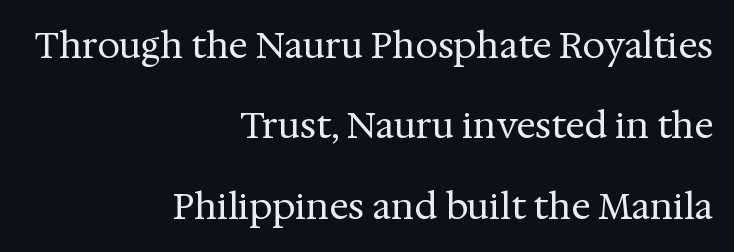
The image shows 36 px regular-weight serif type, upright; set right-aligned, loose line spacing (2.23x), normal letter spacing, not underlined; medium stroke contrast and a medium x-height.
